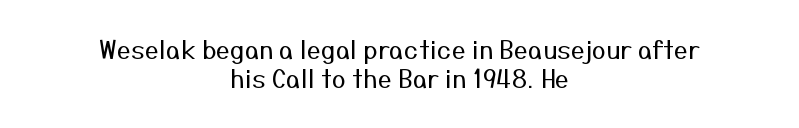
In terms of posture, this sample is upright. Unmarked baselines from the first word to the last. This sample is center-justified, so both line endings float freely. The line texture is even and compact thanks to regular tracking.
